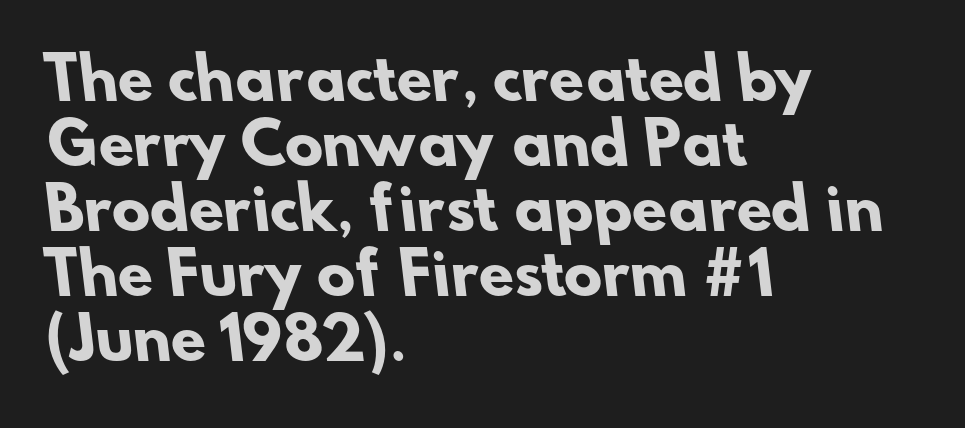
The image shows 57 px heavy sans-serif type; set left-aligned, tight line spacing (1.14x), normal letter spacing, not underlined; low stroke contrast and a small x-height.
